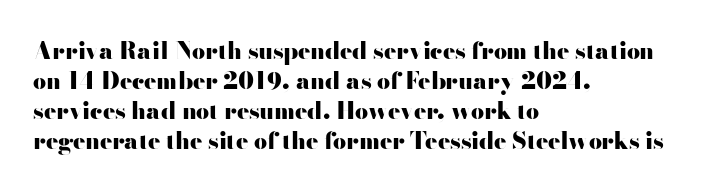
Q: Is the text bold? A: Yes.
Q: Is the text italic (slanted)? A: No, it is upright.
Q: Is the text underlined? A: No.
Q: How is the paragraph aligned? A: Left-aligned.
Q: Is the spacing between letters normal or unusually wide? A: Normal.
Q: Is the spacing between lines tight, normal or loose? A: Normal.
